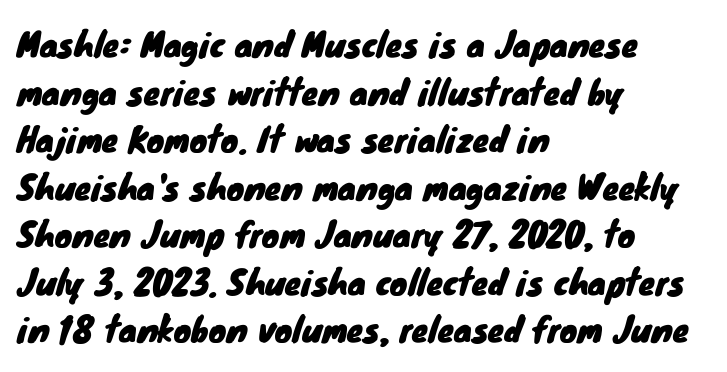
The image shows 33 px sans-serif type; set left-aligned, normal line spacing (1.44x), normal letter spacing, not underlined; low stroke contrast and a small x-height.
